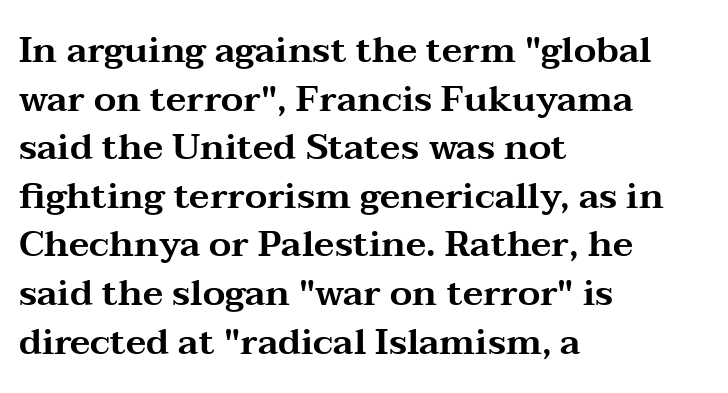
Q: Is the text italic (slanted)? A: No, it is upright.
Q: Is the typeface a serif or a sans-serif typeface? A: Serif.
Q: Is the text underlined? A: No.
Q: How is the paragraph aligned? A: Left-aligned.
Q: Is the spacing between letters normal or unusually wide? A: Normal.
Q: Is the spacing between lines tight, normal or loose? A: Normal.
Q: Width (condensed, normal, or wide)? A: Wide.
Q: Stroke contrast? A: Medium.
Q: x-height? A: Medium.
Q: Monospaced? A: No.
